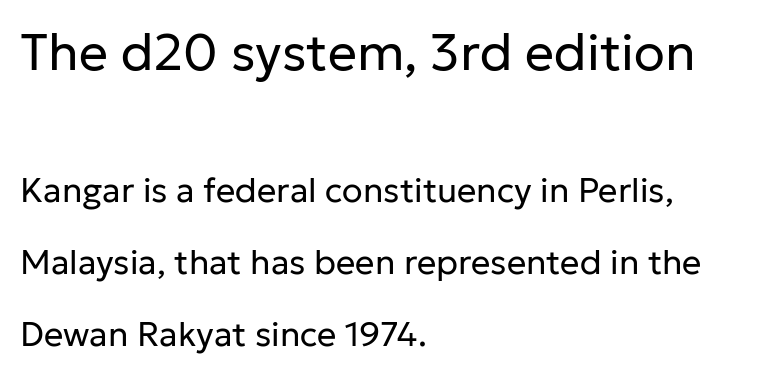
The type sits square on the baseline with zero lean. Proportional: the letters do not fall into vertical columns. Typeset ragged right — the left edge is the straight one. A bare baseline throughout the passage. Regarding serifs, this sample does without them.
